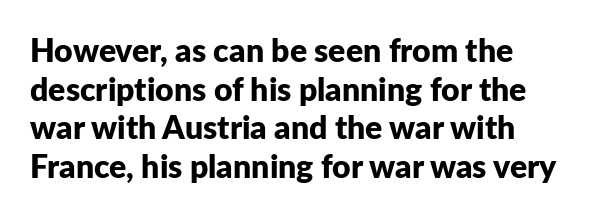
The image shows 32 px bold sans-serif type, upright; set left-aligned, line spacing 1.21x, normal letter spacing, not underlined; low stroke contrast and a medium x-height.
